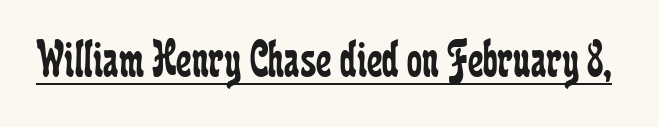
{"serif": "yes", "italic": "no", "bold": "no", "weight": "regular", "width": "condensed", "stroke_contrast": "low", "x_height": "medium", "monospaced": "no", "underline": "yes", "letter_spacing": "normal", "letter_spacing_em": 0.0, "glyph_px": 54}
